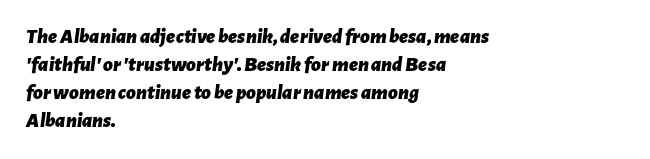
The image shows 21 px bold type, italic (leaning right); set left-aligned, normal line spacing (1.34x), normal letter spacing, not underlined.
